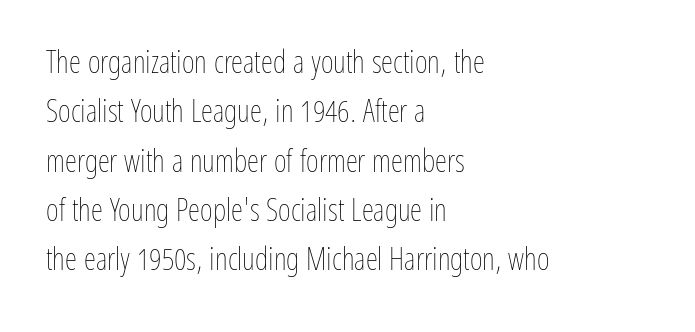
No extra ink here — the face is not bold. A typesetter would call this proportional, since set widths differ per character. The designer left line spacing at the default. This sample is left-justified, so line endings fall wherever the words run out.
